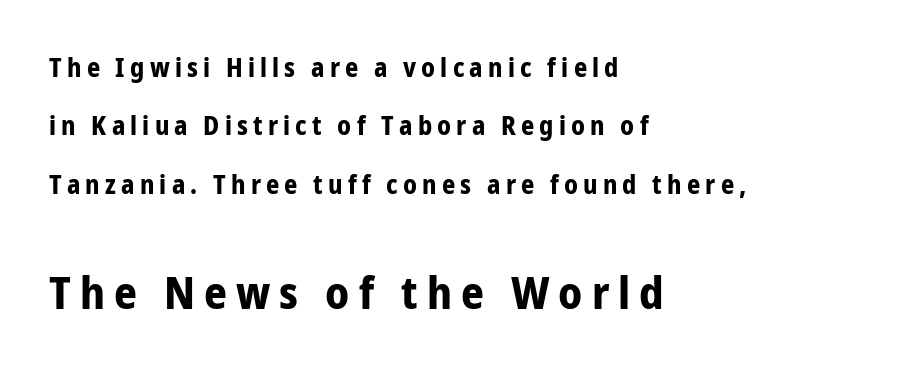
Small over large — that's the arrangement of the two blocks here. In terms of letterspacing, this is a distinctly airy, spread setting. Typographically, this falls in the sans-serif category. The rendering uses natural spacing where letterforms have individual widths. The font is running at its bold setting. The rendering uses a large line-height, opening up the rows.
